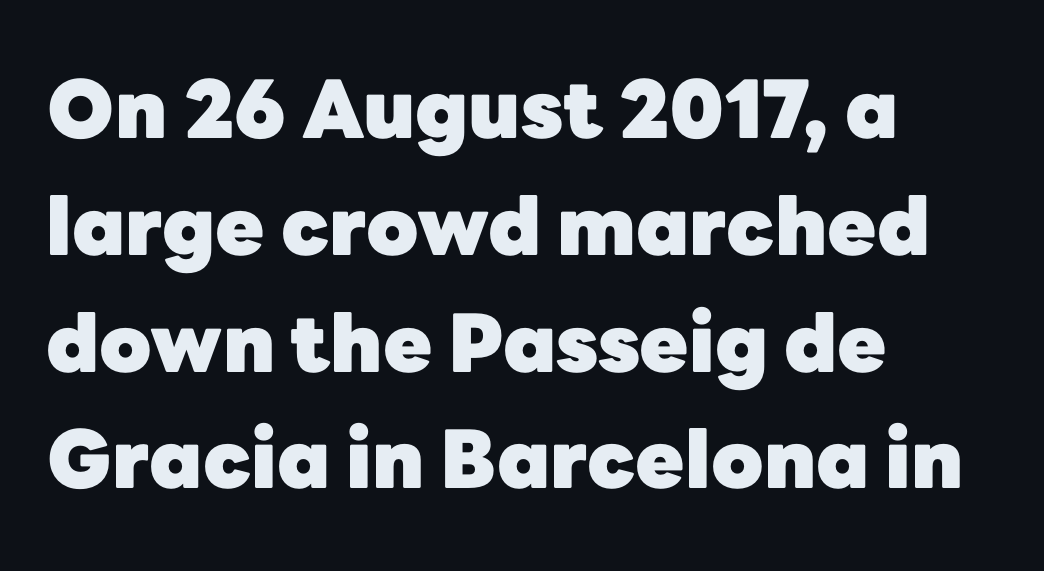
The image shows 80 px heavy sans-serif type, upright; set left-aligned, normal line spacing (1.46x), normal letter spacing, not underlined; low stroke contrast and a medium x-height.
